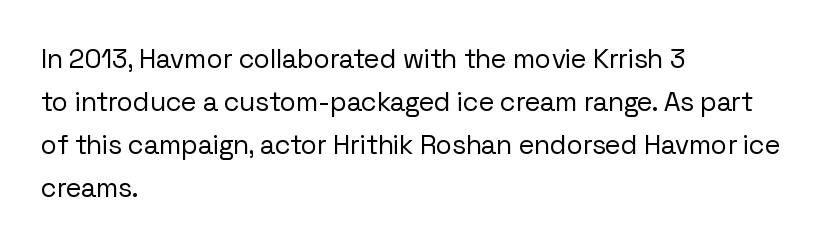
Line beginnings align vertically; line endings do not. Quick note: not italic, upright. No chunkiness to these letters — they're not bold. Default kerning and tracking; the words read as compact shapes.
